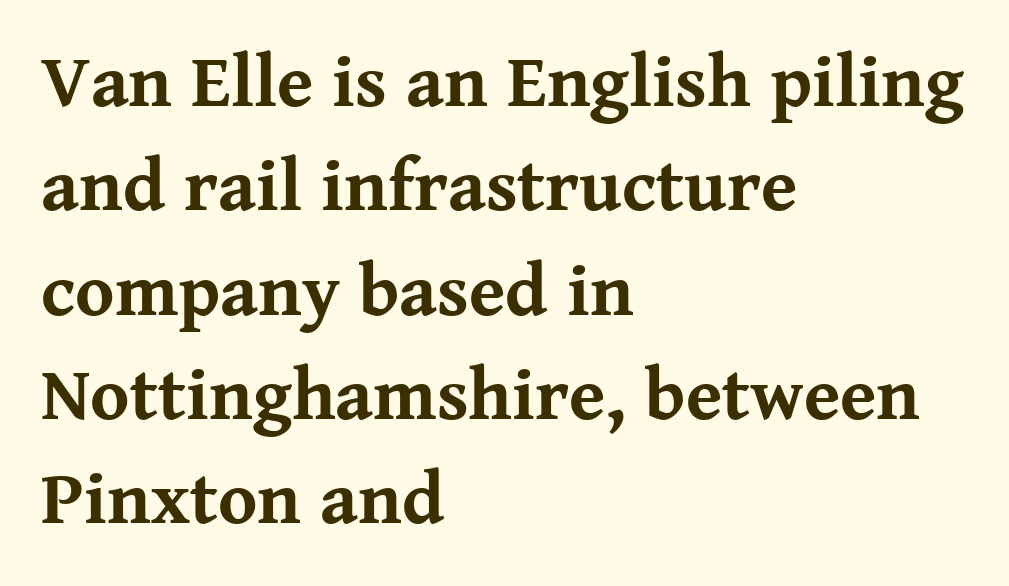
Q: Is the text bold? A: Yes.
Q: Is the text italic (slanted)? A: No, it is upright.
Q: Is the typeface a serif or a sans-serif typeface? A: Serif.
Q: Is the text underlined? A: No.
Q: How is the paragraph aligned? A: Left-aligned.
Q: Is the spacing between letters normal or unusually wide? A: Normal.
Q: Is the spacing between lines tight, normal or loose? A: Normal.
Q: Width (condensed, normal, or wide)? A: Normal.
Q: Stroke contrast? A: Medium.
Q: x-height? A: Medium.
Q: Monospaced? A: No.
